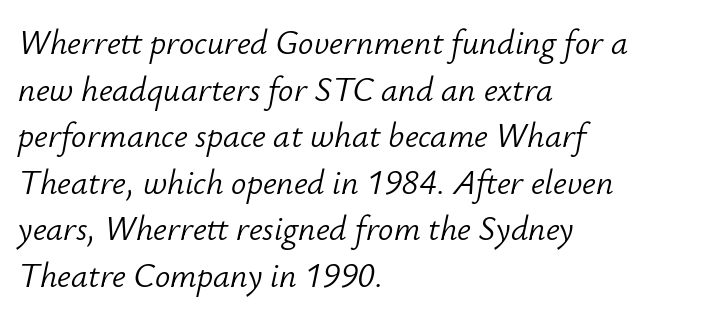
The image shows 34 px light type, italic (leaning right); set left-aligned, normal line spacing (1.37x), normal letter spacing, not underlined; low stroke contrast and a small x-height.
